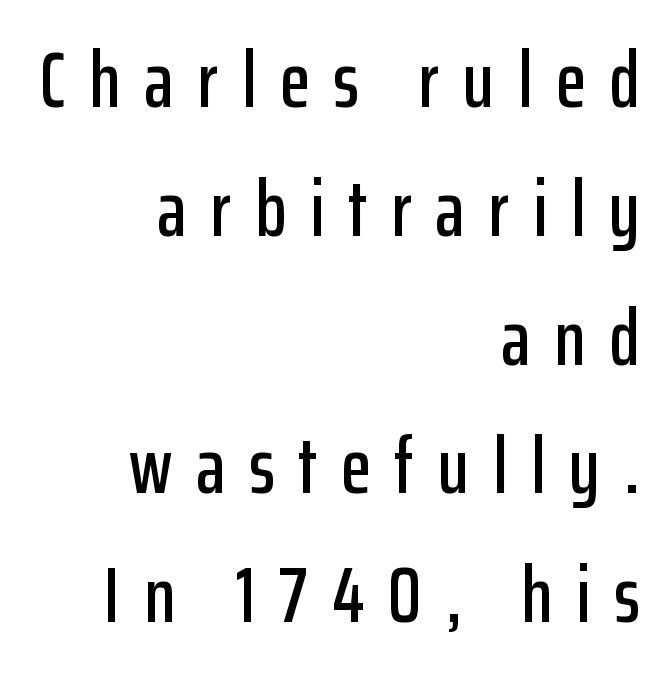
The image shows 79 px condensed sans-serif type, upright; set right-aligned, normal line spacing (1.63x), unusually wide letter spacing (+0.3 em), not underlined; low stroke contrast and a medium x-height.
